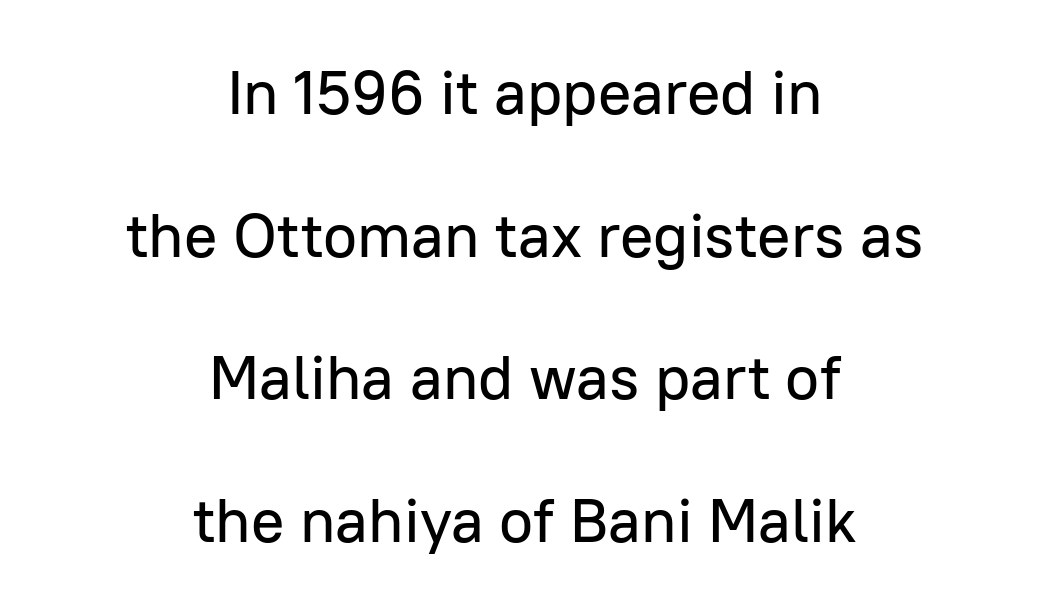
Q: Is the text italic (slanted)? A: No, it is upright.
Q: Is the typeface a serif or a sans-serif typeface? A: Sans-serif.
Q: Is the text underlined? A: No.
Q: How is the paragraph aligned? A: Centered.
Q: Is the spacing between letters normal or unusually wide? A: Normal.
Q: Is the spacing between lines tight, normal or loose? A: Loose.
Q: Width (condensed, normal, or wide)? A: Normal.
Q: Stroke contrast? A: Low.
Q: x-height? A: Medium.
Q: Monospaced? A: No.
